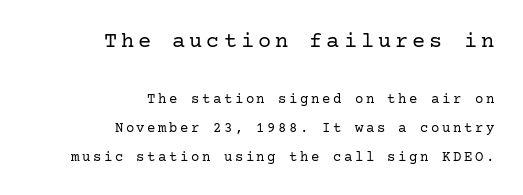
{"italic": "no", "bold": "no", "underline": "no", "align": "right", "line_spacing": "loose", "line_spacing_ratio": 2.06, "larger_block": "first", "size_ratio": 1.57, "glyph_px": 22}
